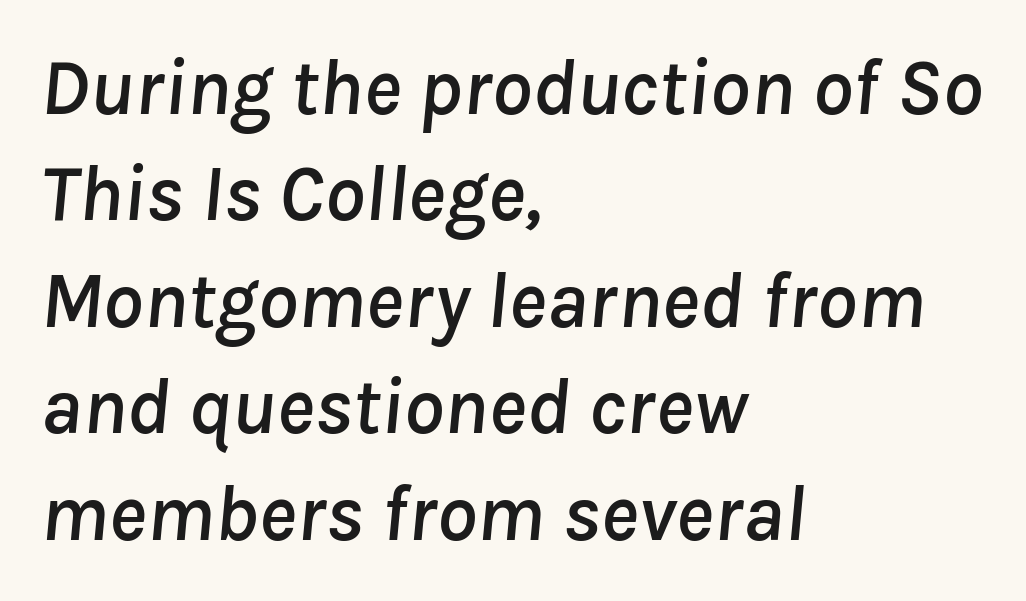
Q: Is the text italic (slanted)? A: Yes, it leans right by about 8 degrees.
Q: Is the text underlined? A: No.
Q: How is the paragraph aligned? A: Left-aligned.
Q: Is the spacing between letters normal or unusually wide? A: Normal.
Q: Is the spacing between lines tight, normal or loose? A: Normal.
Q: Width (condensed, normal, or wide)? A: Normal.
Q: Stroke contrast? A: Low.
Q: x-height? A: Medium.
Q: Monospaced? A: No.
